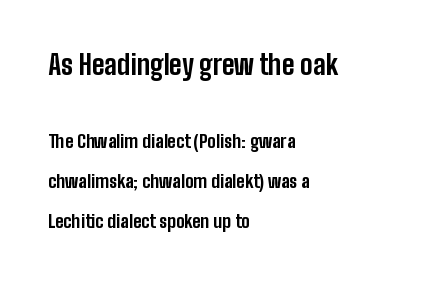
A classic flush-left, rag-right setting is used for this passage. Whoever set this chose breathing room over compactness in the vertical rhythm. The letters stand upright; this is a roman face. The characters look thick and weighty, a clear bold. Each word holds together tightly as a unit, with standard inter-letter gaps.
